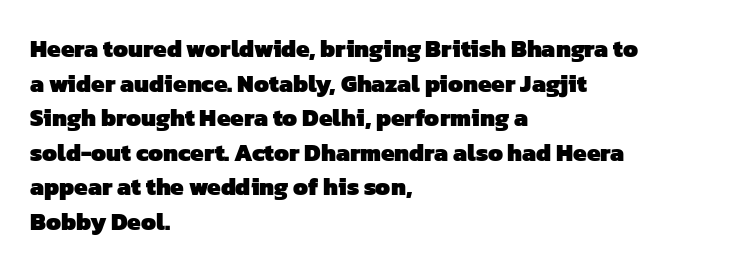
The image shows 24 px bold type; set left-aligned, normal line spacing (1.44x), normal letter spacing, not underlined.
